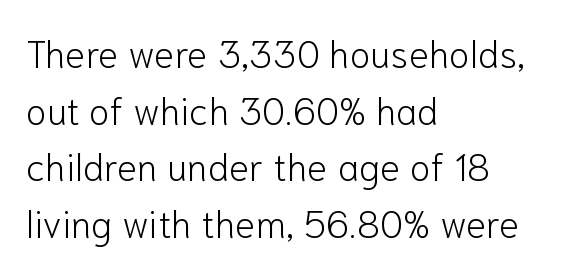
Q: Is the text bold? A: No.
Q: Is the text italic (slanted)? A: No, it is upright.
Q: Is the typeface a serif or a sans-serif typeface? A: Sans-serif.
Q: Is the text underlined? A: No.
Q: How is the paragraph aligned? A: Left-aligned.
Q: Is the spacing between letters normal or unusually wide? A: Normal.
Q: Is the spacing between lines tight, normal or loose? A: Normal.
Q: Width (condensed, normal, or wide)? A: Normal.
Q: Stroke contrast? A: Low.
Q: x-height? A: Medium.
Q: Monospaced? A: No.
